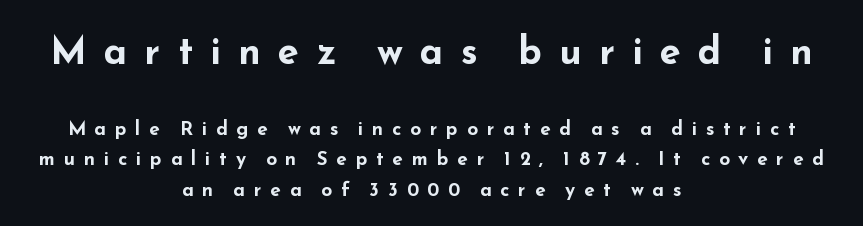
{"serif": "no", "italic": "no", "bold": "yes", "weight": "bold", "width": "wide", "stroke_contrast": "low", "x_height": "small", "monospaced": "no", "underline": "no", "align": "center", "line_spacing": "normal", "line_spacing_ratio": 1.61, "letter_spacing": "wide", "letter_spacing_em": 0.46, "larger_block": "first", "size_ratio": 2.0, "glyph_px": 38}
